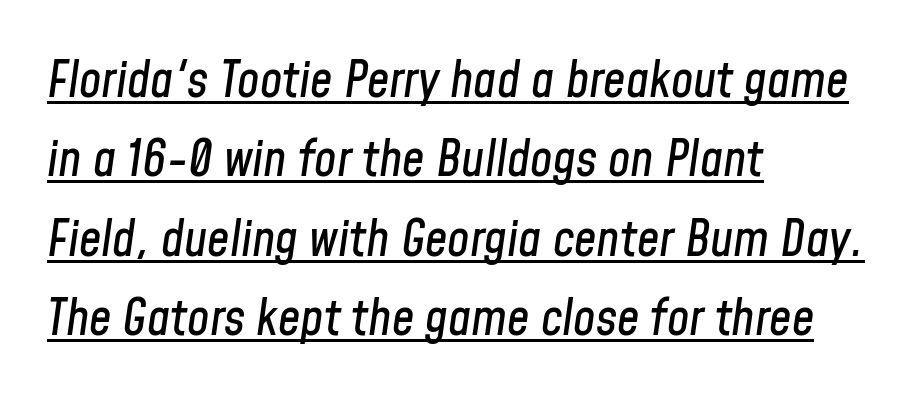
{"italic": "yes", "lean": "right", "slant_degrees": 8, "width": "condensed", "stroke_contrast": "low", "x_height": "medium", "monospaced": "no", "underline": "yes", "align": "left", "line_spacing": "normal", "line_spacing_ratio": 1.59, "letter_spacing": "normal", "letter_spacing_em": 0.0, "glyph_px": 50}
